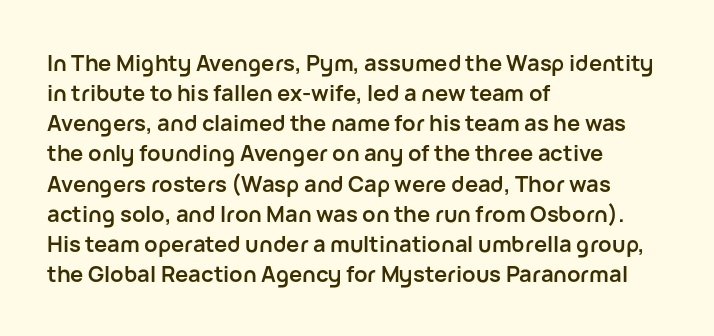
Q: Is the text bold? A: Yes.
Q: Is the text italic (slanted)? A: No, it is upright.
Q: Is the text underlined? A: No.
Q: How is the paragraph aligned? A: Left-aligned.
Q: Is the spacing between letters normal or unusually wide? A: Normal.
Q: Is the spacing between lines tight, normal or loose? A: Normal.
